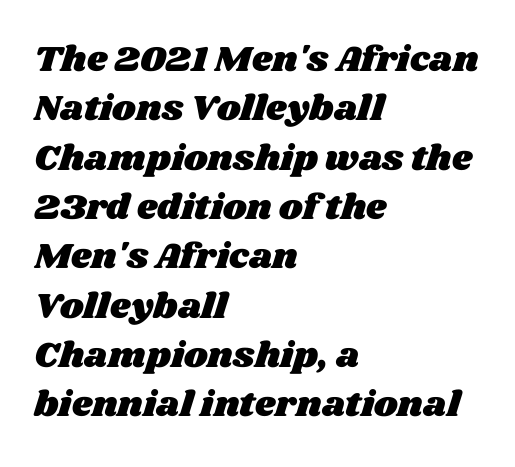
{"width": "wide", "stroke_contrast": "medium", "x_height": "large", "monospaced": "no", "underline": "no", "align": "left", "line_spacing": "normal", "line_spacing_ratio": 1.37, "letter_spacing": "normal", "letter_spacing_em": 0.0, "glyph_px": 36}
